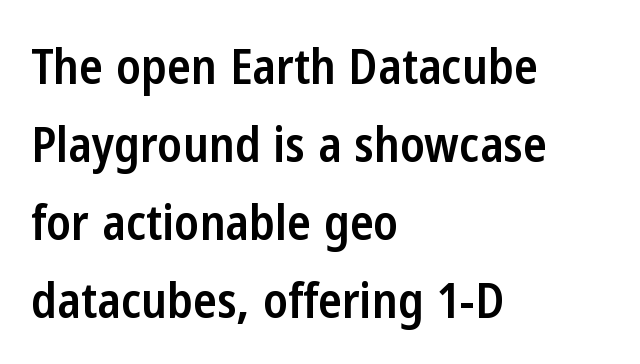
{"serif": "no", "italic": "no", "bold": "semi", "weight": "semibold", "width": "condensed", "stroke_contrast": "low", "x_height": "medium", "monospaced": "no", "underline": "no", "align": "left", "line_spacing": "normal", "line_spacing_ratio": 1.59, "letter_spacing": "normal", "letter_spacing_em": 0.0, "glyph_px": 49}
